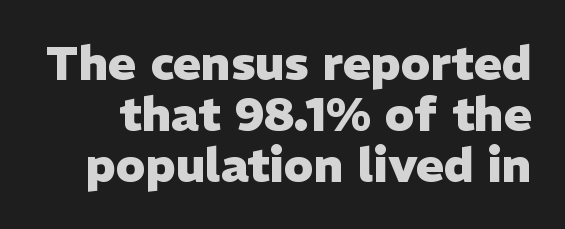
{"serif": "no", "italic": "no", "bold": "yes", "weight": "heavy", "width": "normal", "stroke_contrast": "low", "x_height": "medium", "monospaced": "no", "underline": "no", "line_spacing": "tight", "line_spacing_ratio": 1.09, "letter_spacing": "normal", "letter_spacing_em": 0.0, "glyph_px": 47}
